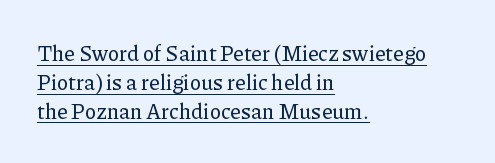
Q: Is the text italic (slanted)? A: No, it is upright.
Q: Is the text underlined? A: Yes.
Q: How is the paragraph aligned? A: Left-aligned.
Q: Is the spacing between letters normal or unusually wide? A: Normal.
Q: Is the spacing between lines tight, normal or loose? A: Normal.
